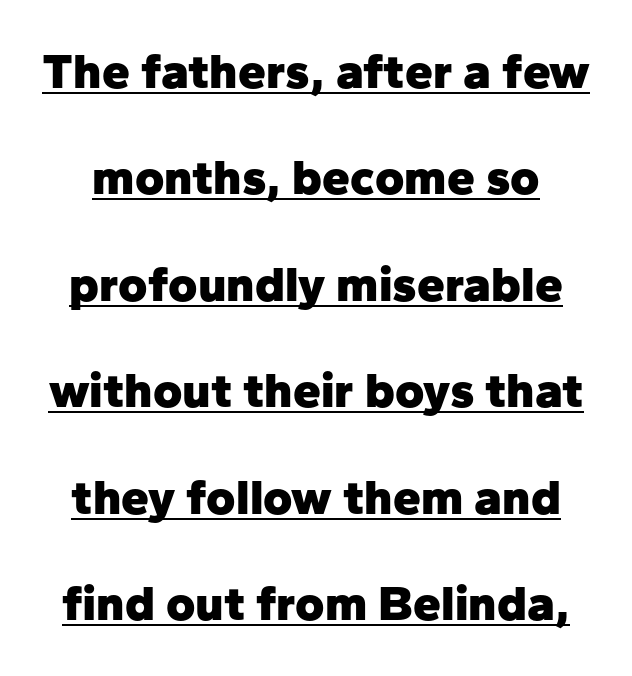
Pretty heavy lettering here — definitely bold. The leading is generous, giving the passage an open texture. Does extra space separate the letters? No, they use regular spacing. I'd call this a sans setting — the letters go barefoot. A continuous stroke trails under the words, as in a hyperlink. The letters stand upright; this is a roman face.
